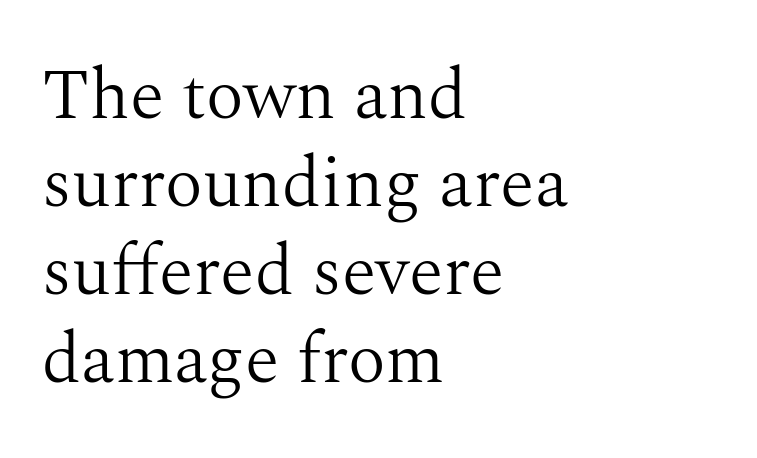
The image shows 71 px light serif type, upright; set left-aligned, line spacing 1.24x, normal letter spacing, not underlined; medium stroke contrast and a medium x-height.
